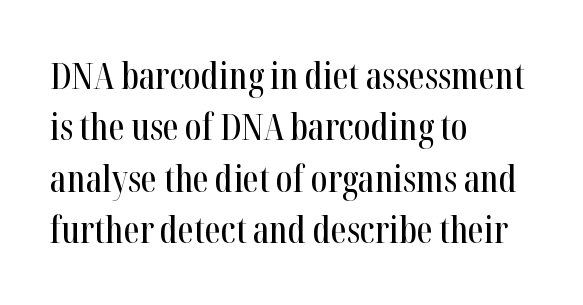
{"serif": "yes", "italic": "no", "width": "condensed", "stroke_contrast": "high", "x_height": "medium", "monospaced": "no", "underline": "no", "align": "left", "line_spacing": "normal", "line_spacing_ratio": 1.43, "letter_spacing": "normal", "letter_spacing_em": 0.0, "glyph_px": 36}
